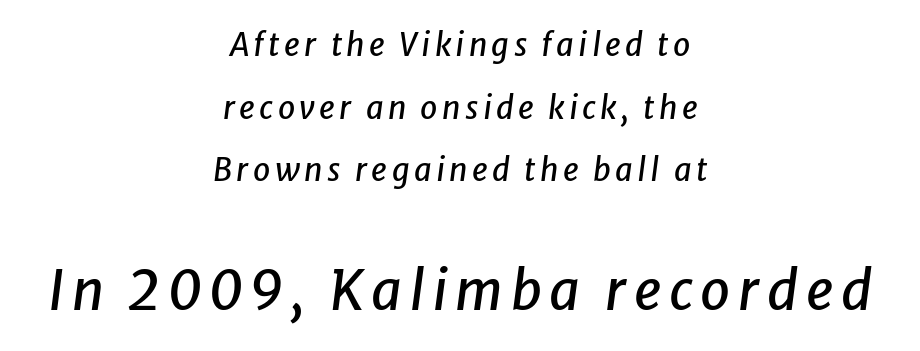
Q: Is the text italic (slanted)? A: Yes, it leans right by about 8 degrees.
Q: Is the text underlined? A: No.
Q: How is the paragraph aligned? A: Centered.
Q: Is the spacing between lines tight, normal or loose? A: Loose.
Q: Which block of text is set in a larger size, the first (top) or the second (bottom)? A: The second (bottom) one.
Q: Width (condensed, normal, or wide)? A: Normal.
Q: Stroke contrast? A: Low.
Q: x-height? A: Medium.
Q: Monospaced? A: No.
